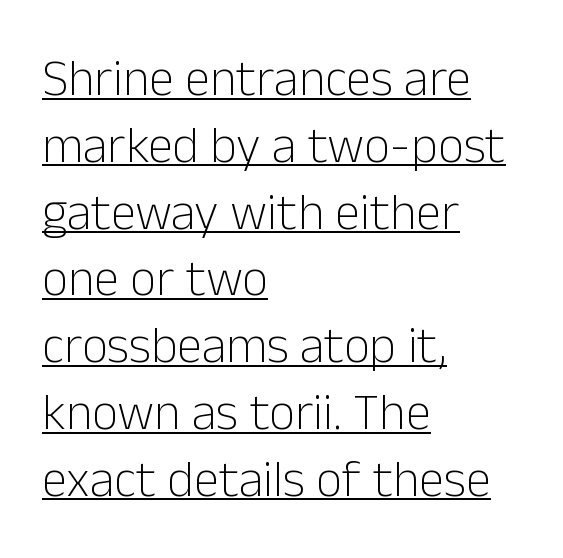
The image shows 51 px light sans-serif type, upright; set left-aligned, normal line spacing (1.31x), normal letter spacing, underlined; low stroke contrast and a medium x-height.
